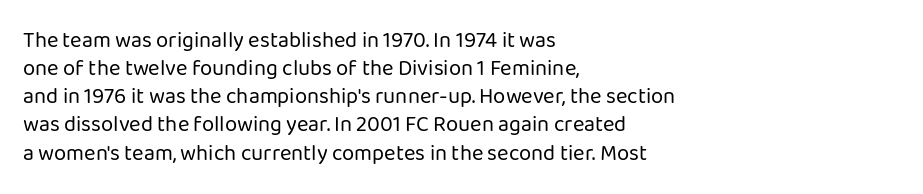
The image shows 22 px text type, upright; set left-aligned, normal line spacing (1.28x), normal letter spacing, not underlined.
